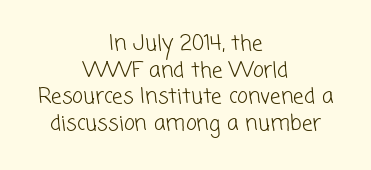
The rendering positions every line midway between the sides. Rule under the text: the space is simply empty. Inter-character spacing is left at the font's built-in metrics. Weight: in the light-to-regular range. Horizontal bands of white between lines are of average thickness.
